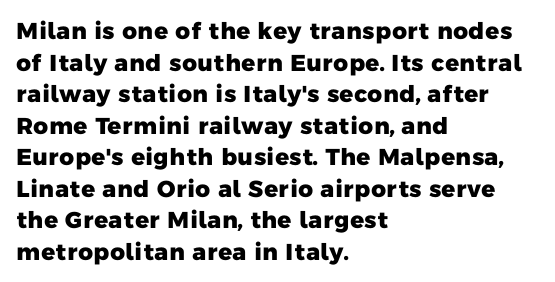
The image shows 23 px bold type; set left-aligned, normal line spacing (1.37x), normal letter spacing, not underlined.
